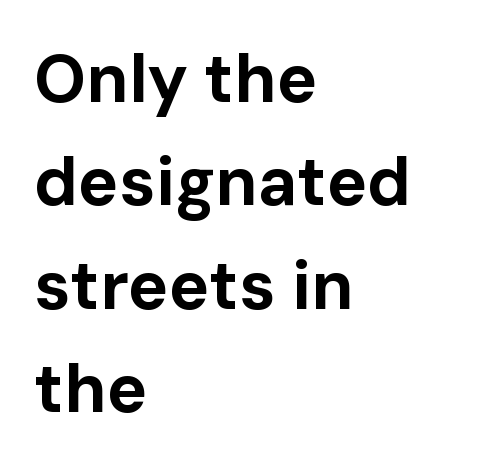
The image shows 68 px bold sans-serif type, upright; set left-aligned, normal line spacing (1.52x), normal letter spacing, not underlined; low stroke contrast and a medium x-height.
